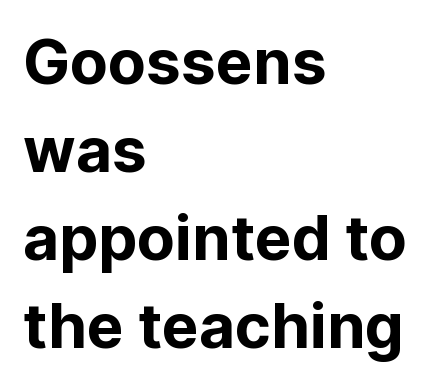
{"serif": "no", "italic": "no", "bold": "yes", "weight": "bold", "width": "normal", "stroke_contrast": "low", "x_height": "medium", "monospaced": "no", "underline": "no", "align": "left", "line_spacing": "normal", "line_spacing_ratio": 1.42, "letter_spacing": "normal", "letter_spacing_em": 0.0, "glyph_px": 62}
